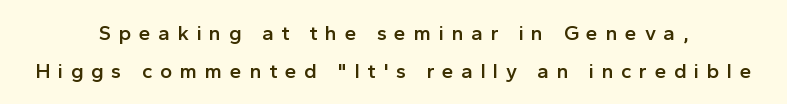
These lines are centered, leaving both edges ragged. Each glyph is drawn with semibold strokes, heavier than normal yet not fully bold. Decoration check: the copy has no underline. Caption: expanded tracking, letters set apart. Every stem runs plumb, perpendicular to the baseline.
